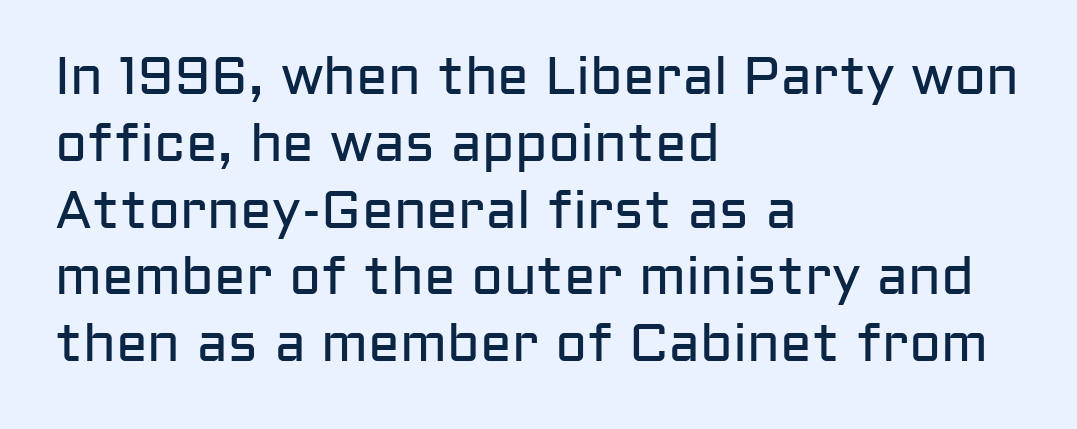
{"serif": "no", "italic": "no", "bold": "no", "weight": "regular", "width": "normal", "stroke_contrast": "low", "x_height": "medium", "monospaced": "no", "underline": "no", "align": "left", "line_spacing": "normal", "line_spacing_ratio": 1.26, "letter_spacing": "normal", "letter_spacing_em": 0.0, "glyph_px": 53}
